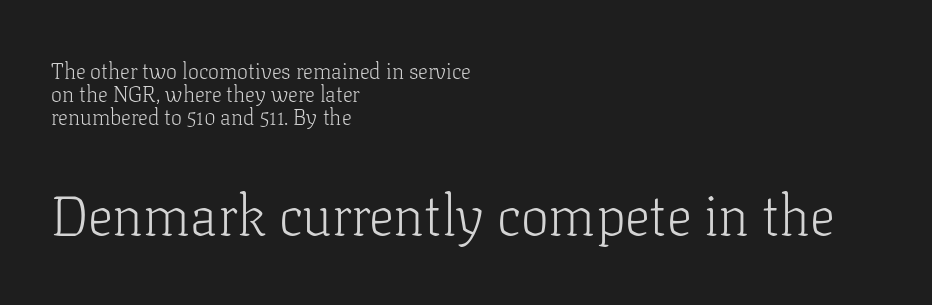
The image shows 56 px light serif type, upright; set left-aligned, tight line spacing (1.05x), normal letter spacing, not underlined; the second (bottom) block is 2.55x larger; low stroke contrast and a medium x-height.
